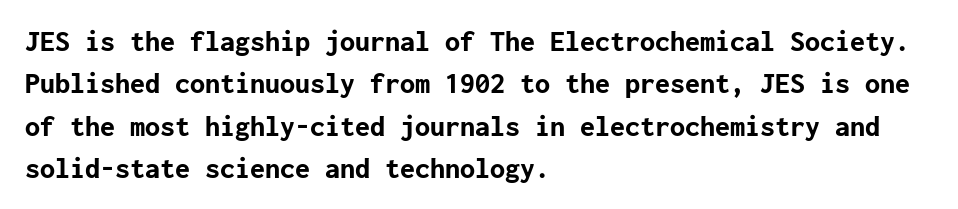
{"serif": "no", "italic": "no", "bold": "yes", "weight": "bold", "width": "normal", "stroke_contrast": "low", "x_height": "medium", "underline": "no", "align": "left", "line_spacing": "normal", "line_spacing_ratio": 1.41, "letter_spacing": "normal", "letter_spacing_em": 0.0, "glyph_px": 30}
